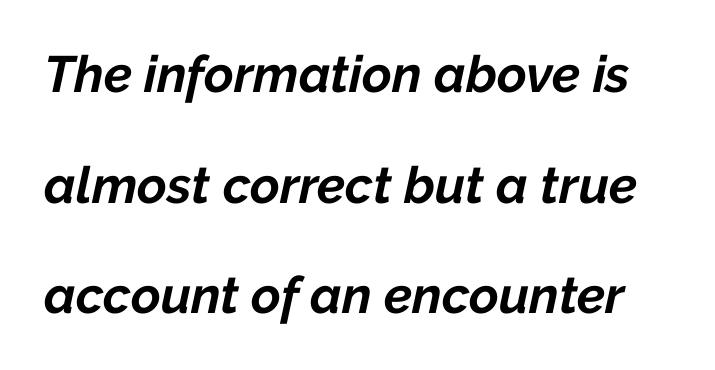
Check under the words: just untouched page. The face used here is rendered with its standard letterfit. Each letter keeps its own natural width here, so spacing adapts to shape. Tall strokes in this sample are angled rather than plumb. Horizontal bands of white between lines are thick stripes.
